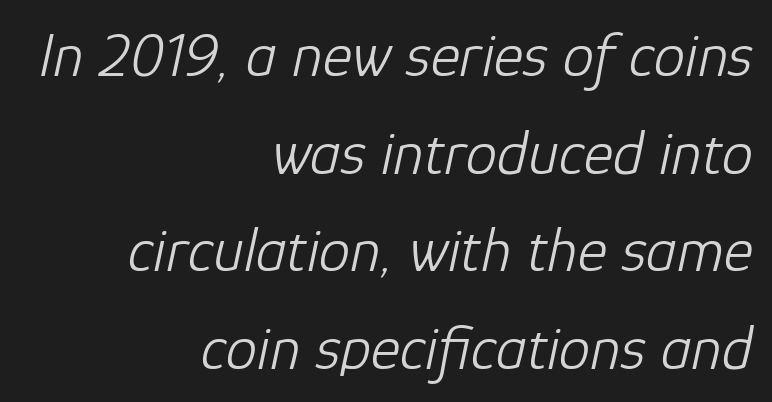
The image shows 63 px light type, italic (leaning right); set right-aligned, normal line spacing (1.55x), normal letter spacing, not underlined; low stroke contrast and a medium x-height.
